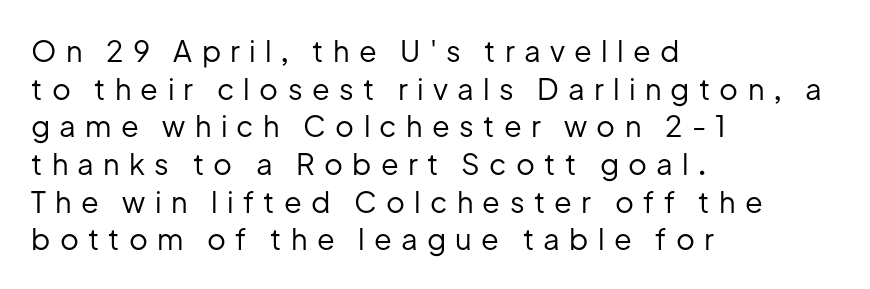
Reading down the block, your eye returns to a fixed left position each line. Letter spacing: wide. The rows are spaced the way most documents space them. Bare-footed words on every line.
